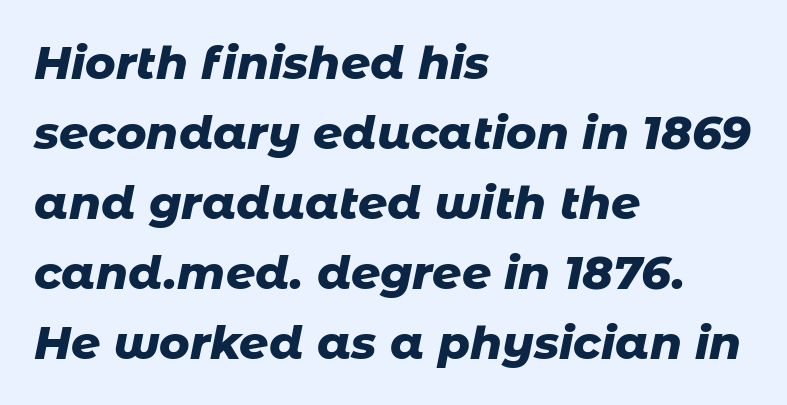
Posture: slanted. Notice how descenders clear the ascenders below comfortably — that's standard leading. Honestly, the letter spacing is just normal — you wouldn't notice it. Check the space under the baseline: it is left empty. These lines are rendered in a variable-pitch font.
